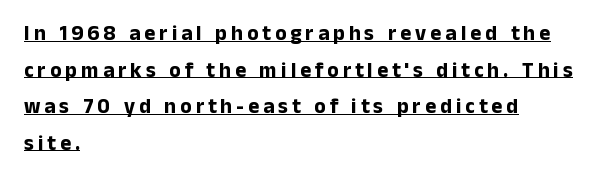
These words are printed bold, with thick strokes throughout. All the whitespace from short lines collects on the right. Is there any slant? The stems are plumb. The lettering is marked with a stroke running underneath it.
